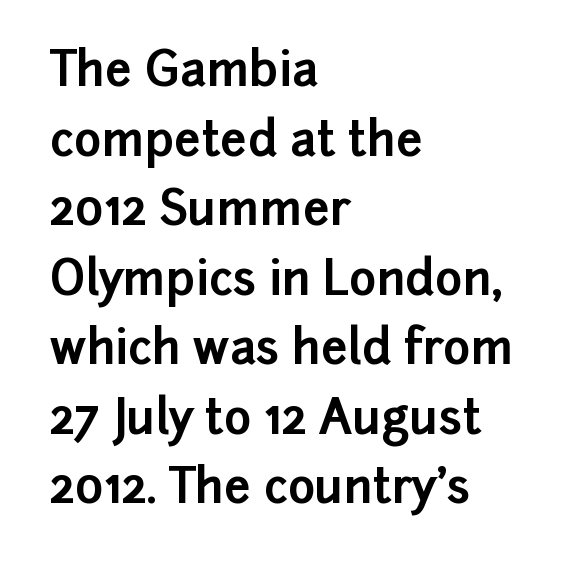
The image shows 47 px bold sans-serif type, upright; set left-aligned, normal line spacing (1.48x), normal letter spacing, not underlined; low stroke contrast and a medium x-height.
